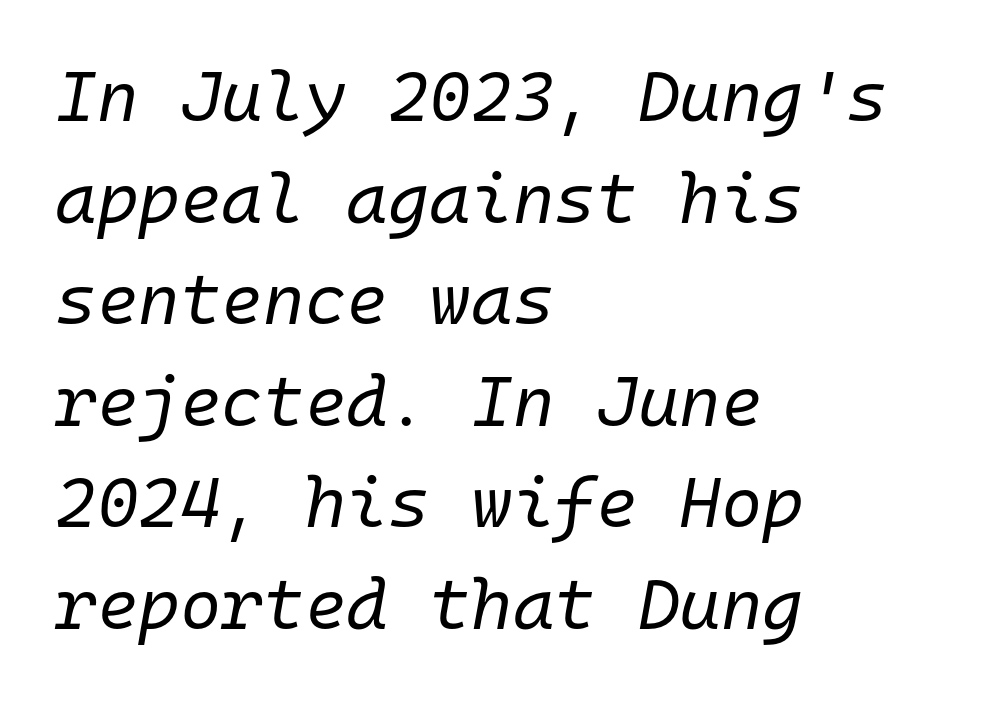
Q: Is the text bold? A: No.
Q: Is the text italic (slanted)? A: Yes, it leans right by about 10 degrees.
Q: Is the text underlined? A: No.
Q: How is the paragraph aligned? A: Left-aligned.
Q: Is the spacing between letters normal or unusually wide? A: Normal.
Q: Is the spacing between lines tight, normal or loose? A: Normal.
Q: Width (condensed, normal, or wide)? A: Normal.
Q: Stroke contrast? A: Low.
Q: x-height? A: Medium.
Q: Monospaced? A: Yes.
